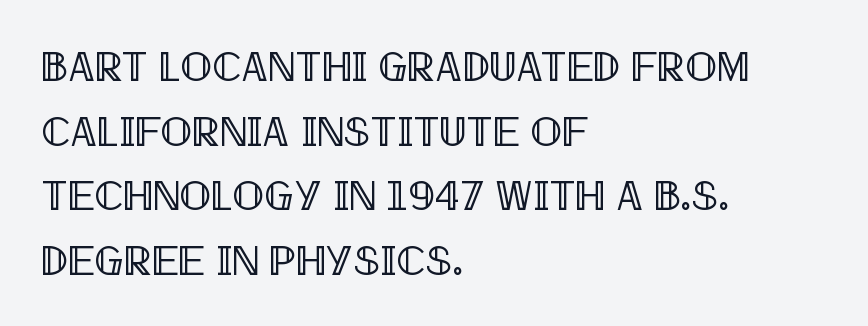
{"italic": "no", "width": "condensed", "x_height": "large", "monospaced": "no", "underline": "no", "align": "left", "line_spacing": "normal", "line_spacing_ratio": 1.54, "letter_spacing": "normal", "letter_spacing_em": 0.0, "glyph_px": 42}
